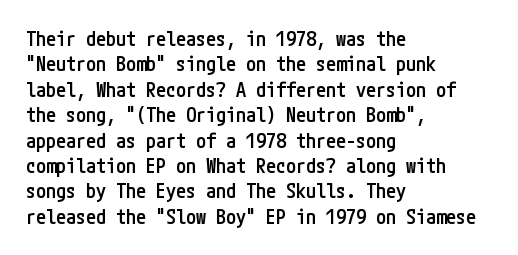
Do the letters lean? They stand straight. The string is rendered with underlining switched off. Look at the tracking — it's just the regular setting, nothing added. The passage shown is semibold, sitting just below true bold.
